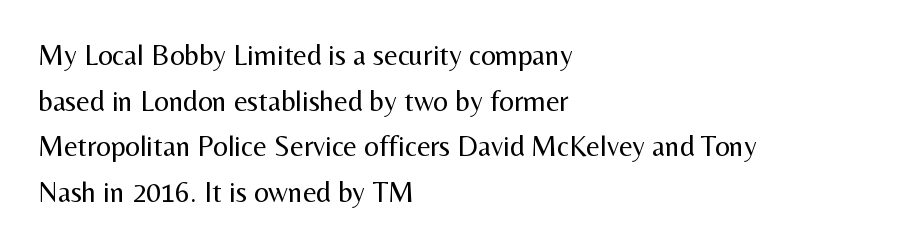
{"serif": "no", "italic": "no", "bold": "no", "weight": "regular", "width": "normal", "stroke_contrast": "medium", "x_height": "medium", "monospaced": "no", "underline": "no", "align": "left", "line_spacing": "normal", "line_spacing_ratio": 1.57, "letter_spacing": "normal", "letter_spacing_em": 0.0, "glyph_px": 29}
